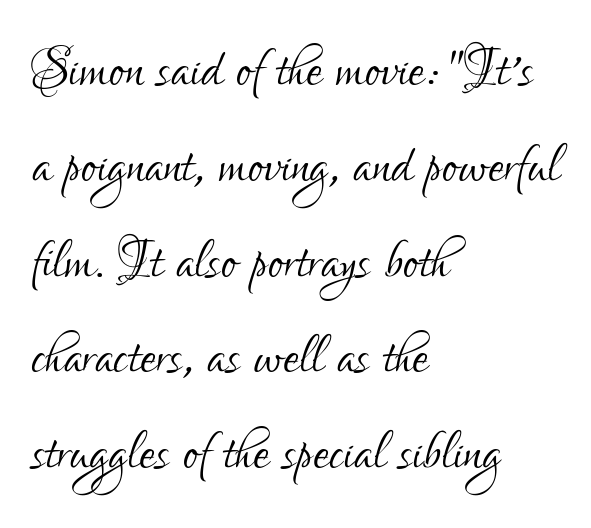
No word sits above an underline. Is there much room between lines? A standard amount, neither cramped nor airy. Each letter keeps its own natural width here, so spacing adapts to shape. Is the type heavy? It reads as light-to-regular instead.
